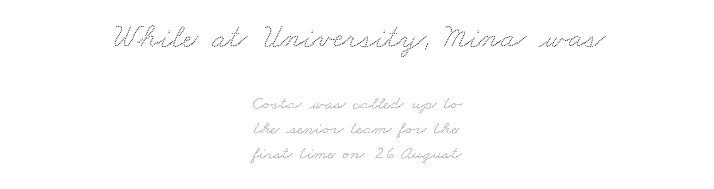
The image shows 34 px wide type; set centered, normal line spacing (1.32x), normal letter spacing, not underlined; the first (top) block is 1.79x larger; low stroke contrast and a small x-height.
